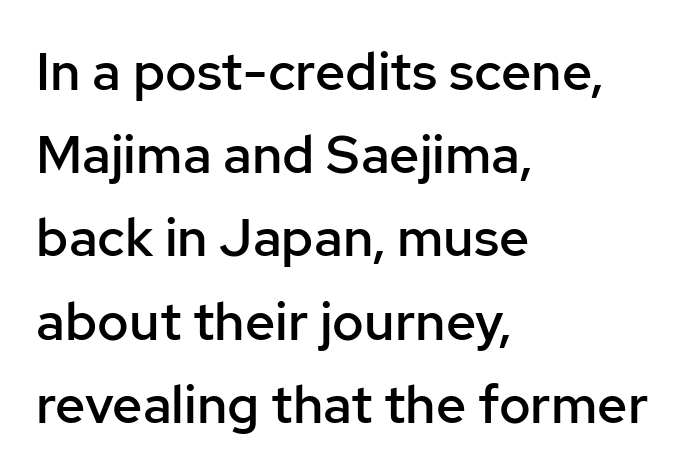
Are there feet on the stems? There aren't — it's a sans. A typesetter would call this proportional, since set widths differ per character. Each new line begins a customary step beneath the previous one. The gap between lines stays unmarked. Every row of glyphs begins at an identical x-position on the left. How are the letters spaced? Ordinarily, with no added tracking.
